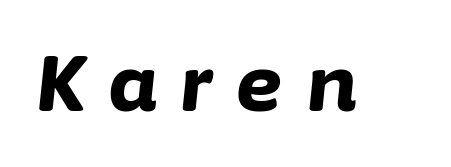
Observe the lean: these are italic letterforms. Compared with typical body copy, the letter spacing here is much looser. Look at the stroke-to-counter ratio: heavy, a bold. Each letter keeps its own natural width here, so spacing adapts to shape. Letters rest on an invisible, unmarked baseline.
